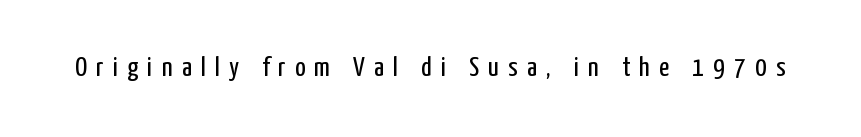
Compared with typical body copy, the letter spacing here is much looser. Any mark beneath the type? The region is blank. This rendering employs a face without finishing strokes, i.e., a sans-serif. Italic? Not at all — the glyphs are vertical.
